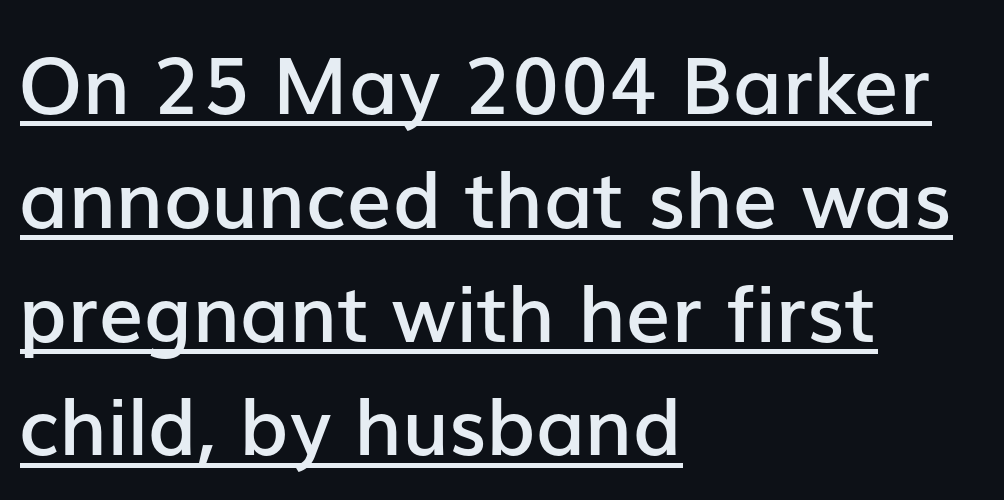
Q: Is the text bold? A: Semi-bold.
Q: Is the text italic (slanted)? A: No, it is upright.
Q: Is the typeface a serif or a sans-serif typeface? A: Sans-serif.
Q: Is the text underlined? A: Yes.
Q: How is the paragraph aligned? A: Left-aligned.
Q: Is the spacing between letters normal or unusually wide? A: Normal.
Q: Is the spacing between lines tight, normal or loose? A: Normal.
Q: Width (condensed, normal, or wide)? A: Normal.
Q: Stroke contrast? A: Low.
Q: x-height? A: Medium.
Q: Monospaced? A: No.
